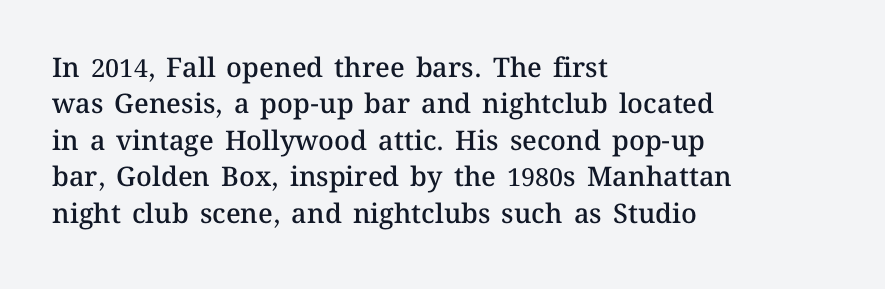
{"italic": "no", "bold": "semi", "underline": "no", "align": "left", "line_spacing": "normal", "line_spacing_ratio": 1.35, "letter_spacing": "normal", "letter_spacing_em": 0.0, "glyph_px": 27}
